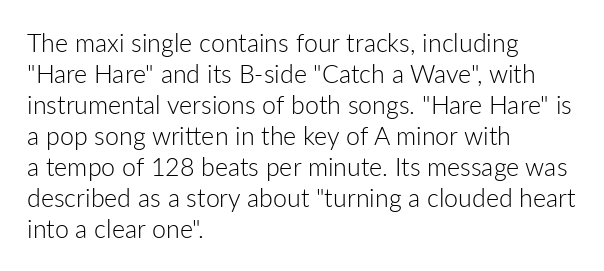
The image shows 25 px text type, upright; set left-aligned, line spacing 1.24x, normal letter spacing, not underlined.
